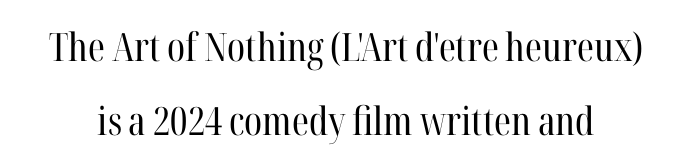
Vertical spacing — loose. Weight: not bold — regular or lighter. Rendered with straight, roman letterforms. Lines of text with bare space underneath. The glyphs in this specimen are seriffed. Students, note that the glyphs here touch the page at normal intervals.
